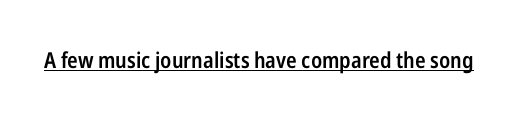
The image shows 22 px text type, upright; set normal letter spacing, underlined.
